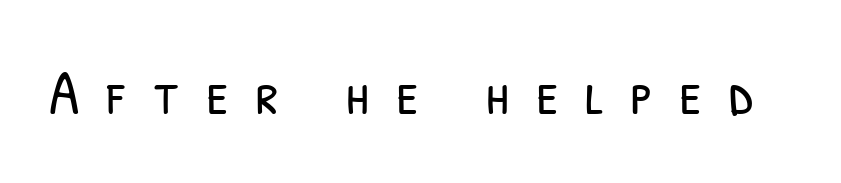
The image shows 62 px light, condensed sans-serif type; set unusually wide letter spacing (+0.42 em), not underlined; low stroke contrast and a medium x-height.
